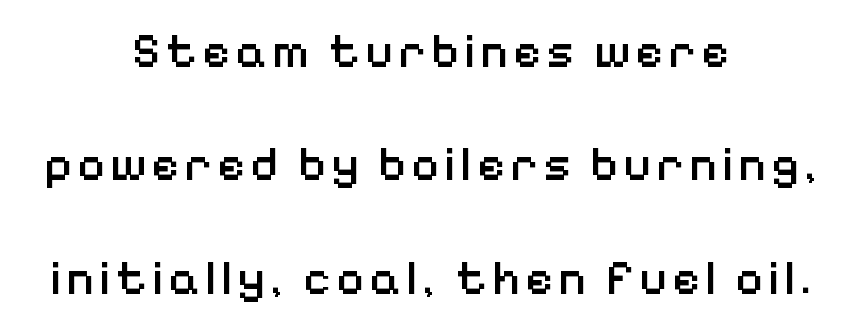
Q: Is the text bold? A: Semi-bold.
Q: Is the text italic (slanted)? A: No, it is upright.
Q: Is the typeface a serif or a sans-serif typeface? A: Sans-serif.
Q: Is the text underlined? A: No.
Q: How is the paragraph aligned? A: Centered.
Q: Is the spacing between lines tight, normal or loose? A: Loose.
Q: Width (condensed, normal, or wide)? A: Normal.
Q: Stroke contrast? A: Low.
Q: x-height? A: Medium.
Q: Monospaced? A: No.
